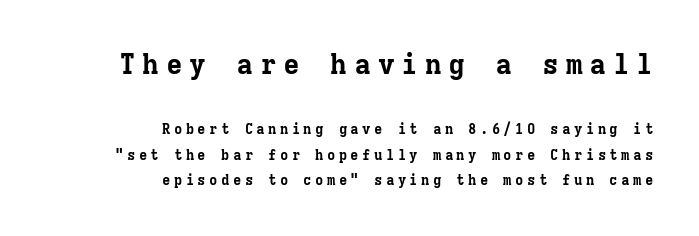
Q: Is the text bold? A: Yes.
Q: Is the text italic (slanted)? A: No, it is upright.
Q: Is the typeface a serif or a sans-serif typeface? A: Serif.
Q: Is the text underlined? A: No.
Q: How is the paragraph aligned? A: Right-aligned.
Q: Is the spacing between letters normal or unusually wide? A: Unusually wide.
Q: Which block of text is set in a larger size, the first (top) or the second (bottom)? A: The first (top) one.
Q: Width (condensed, normal, or wide)? A: Normal.
Q: Stroke contrast? A: Low.
Q: x-height? A: Medium.
Q: Monospaced? A: Yes.
